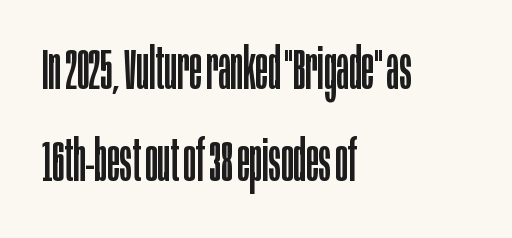
Notice how the passage keeps a crisp vertical edge on the left only. Standard letterfit; no display-style spreading of the glyphs. Look at the bottom of the vertical strokes: they stop flat, with no serifs. The vertical gap from one line to the next is medium.
